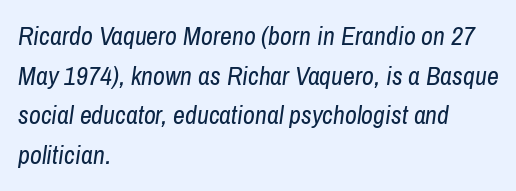
The paragraph shown leans on its left margin. Does the leading feel generous? No, just average. Descenders are the only things crossing below the line. These lines keep a tight, regular rhythm from letter to letter. The typography opts for an oblique posture over an upright one. Caption: face not bold, strokes unweighted.
